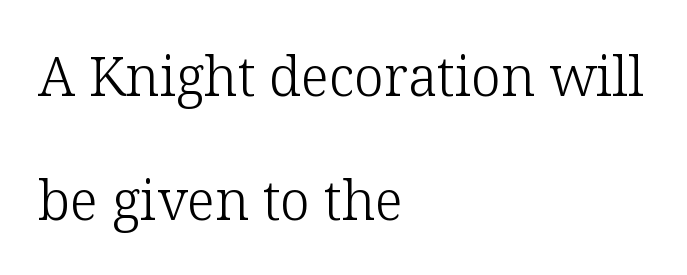
Quick note: not italic, upright. Anything drawn beneath the words? Only blank space. Caption: face not bold, strokes unweighted. The block of text is sparse from top to bottom, with ample space between rows. Caption: standard tracking, unaltered.
